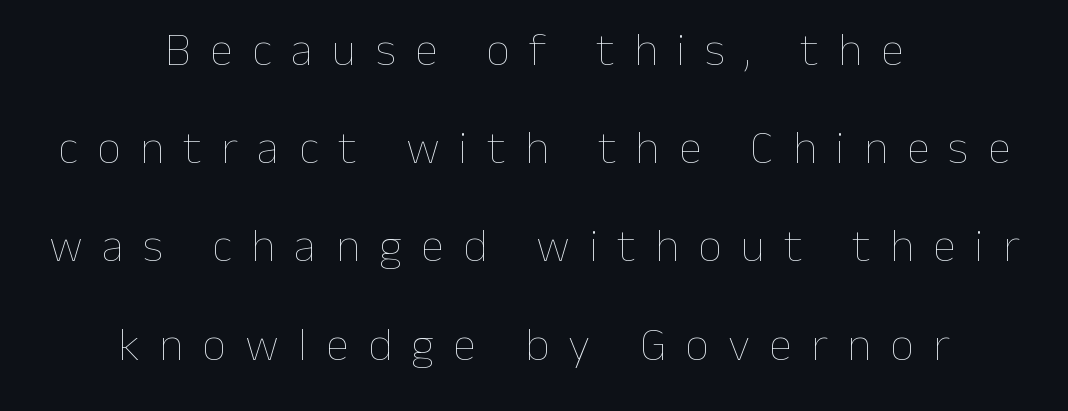
The image shows 47 px thin type, upright; set centered, loose line spacing (2.09x), unusually wide letter spacing (+0.41 em), not underlined; low stroke contrast and a medium x-height.
